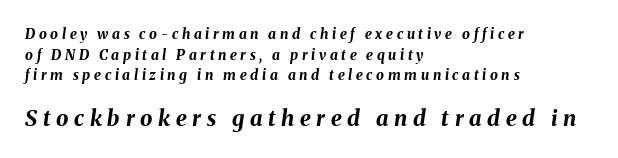
{"italic": "yes", "lean": "right", "slant_degrees": 8, "bold": "yes", "underline": "no", "align": "left", "line_spacing": "normal", "line_spacing_ratio": 1.47, "letter_spacing": "wide", "letter_spacing_em": 0.26, "larger_block": "second", "size_ratio": 1.57, "glyph_px": 22}
